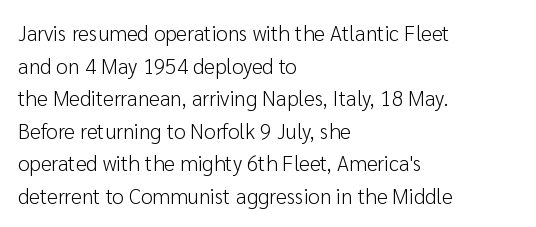
Q: Is the text bold? A: No.
Q: Is the text italic (slanted)? A: No, it is upright.
Q: Is the text underlined? A: No.
Q: How is the paragraph aligned? A: Left-aligned.
Q: Is the spacing between letters normal or unusually wide? A: Normal.
Q: Is the spacing between lines tight, normal or loose? A: Normal.
